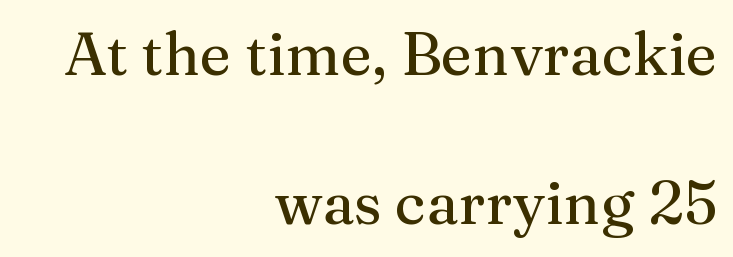
{"serif": "yes", "italic": "no", "width": "normal", "stroke_contrast": "medium", "x_height": "medium", "monospaced": "no", "underline": "no", "align": "right", "line_spacing": "loose", "line_spacing_ratio": 2.49, "letter_spacing": "normal", "letter_spacing_em": 0.0, "glyph_px": 60}
